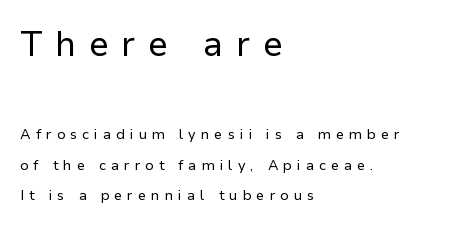
The image shows 35 px regular-weight sans-serif type, upright; set left-aligned, loose line spacing (2.18x), unusually wide letter spacing (+0.36 em), not underlined; the first (top) block is 2.5x larger; low stroke contrast and a medium x-height.
